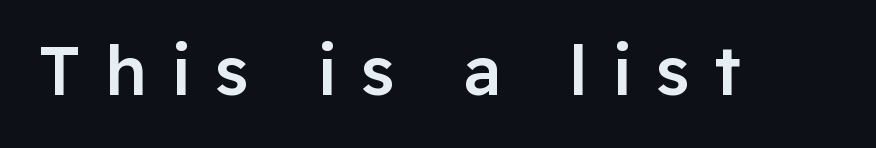
The image shows 69 px semibold sans-serif type, upright; set unusually wide letter spacing (+0.35 em), not underlined; low stroke contrast and a medium x-height.
